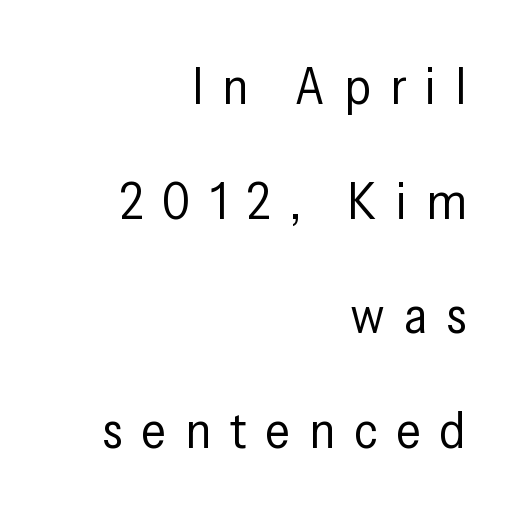
{"serif": "no", "italic": "no", "bold": "no", "weight": "regular", "width": "condensed", "stroke_contrast": "low", "x_height": "medium", "monospaced": "no", "underline": "no", "align": "right", "line_spacing": "loose", "line_spacing_ratio": 2.25, "letter_spacing": "wide", "letter_spacing_em": 0.37, "glyph_px": 51}
